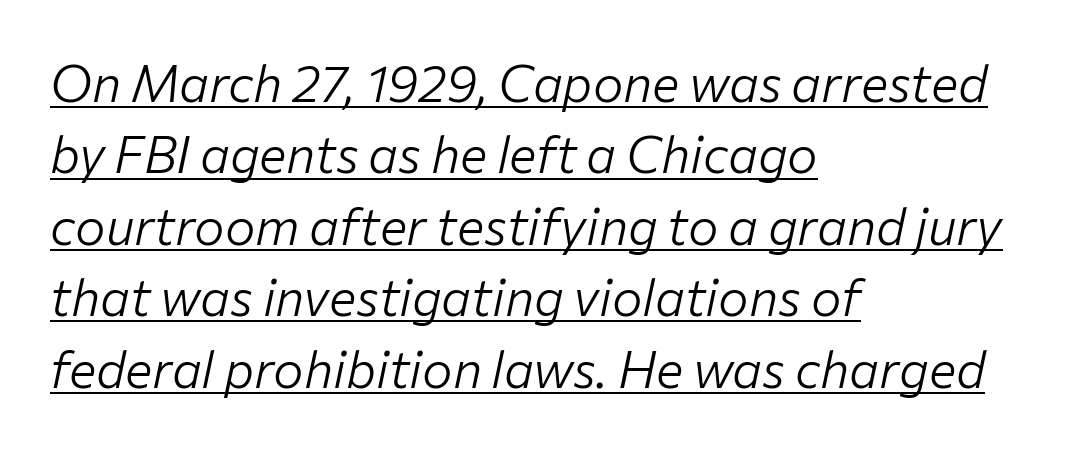
{"italic": "yes", "lean": "right", "slant_degrees": 12, "bold": "no", "weight": "light", "width": "normal", "stroke_contrast": "low", "x_height": "medium", "monospaced": "no", "underline": "yes", "align": "left", "line_spacing": "normal", "line_spacing_ratio": 1.4, "letter_spacing": "normal", "letter_spacing_em": 0.0, "glyph_px": 51}
